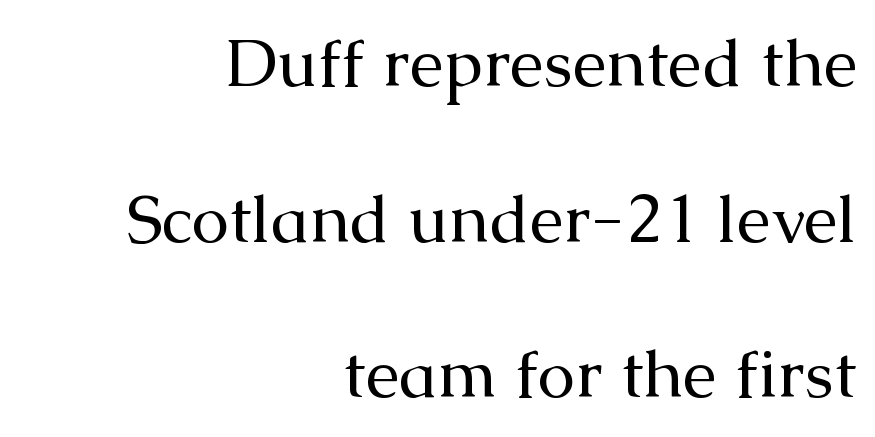
The image shows 68 px regular-weight serif type, upright; set right-aligned, loose line spacing (2.29x), normal letter spacing, not underlined; medium stroke contrast and a medium x-height.
